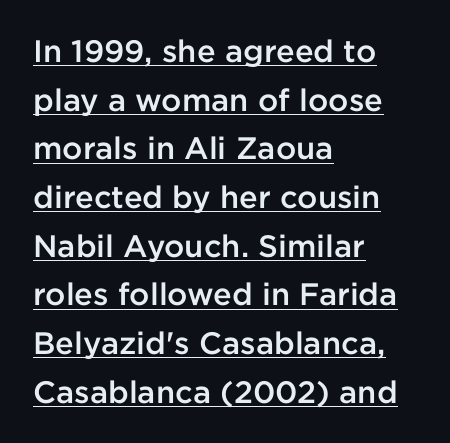
The image shows 31 px semibold sans-serif type, upright; set left-aligned, normal line spacing (1.57x), normal letter spacing, underlined; low stroke contrast and a medium x-height.
